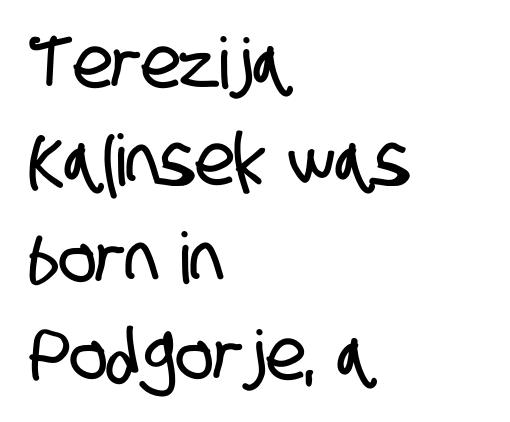
Default kerning and tracking; the words read as compact shapes. Reading down the block, your eye returns to a fixed left position each line. The lines sit at an ordinary, default distance from one another. The gap between lines stays unmarked.
